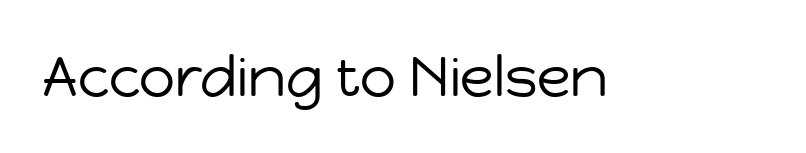
Check where the strokes stop: nothing finishes them off — pure sans. The rendering keeps characters at their native spacing. Lines of text with bare space underneath. No extra ink here — the face is not bold. You could not count columns in this text — the font is proportionally spaced. The axis of the letterforms is exactly vertical.
